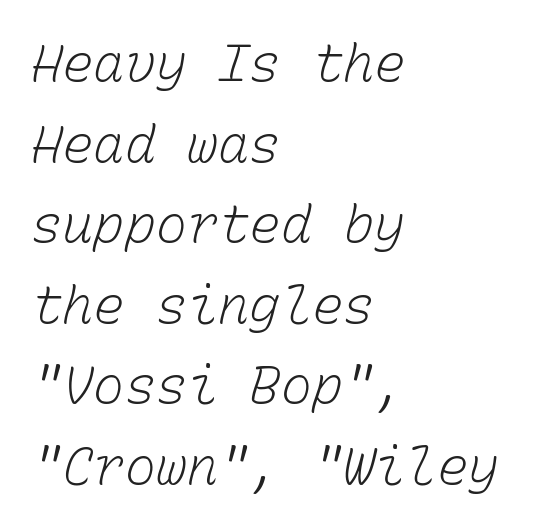
The horizontal fit of the characters is conventional and even. Caption: face not bold, strokes unweighted. Spacing verdict: monospaced, one width for all characters. The rows are spaced the way most documents space them. Just letters on the line, the space beneath them empty. The passage is arranged the way most books set body copy — flush left.
